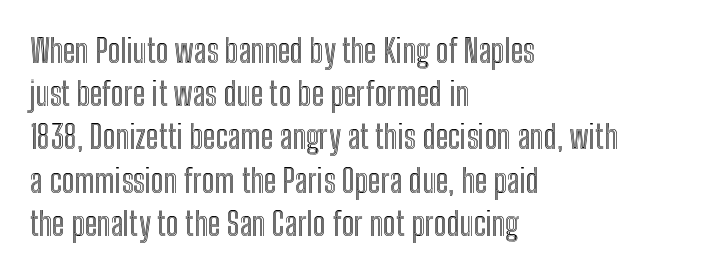
Q: Is the text italic (slanted)? A: No, it is upright.
Q: Is the text underlined? A: No.
Q: How is the paragraph aligned? A: Left-aligned.
Q: Is the spacing between letters normal or unusually wide? A: Normal.
Q: Is the spacing between lines tight, normal or loose? A: Normal.
Q: Width (condensed, normal, or wide)? A: Condensed.
Q: x-height? A: Medium.
Q: Monospaced? A: No.
